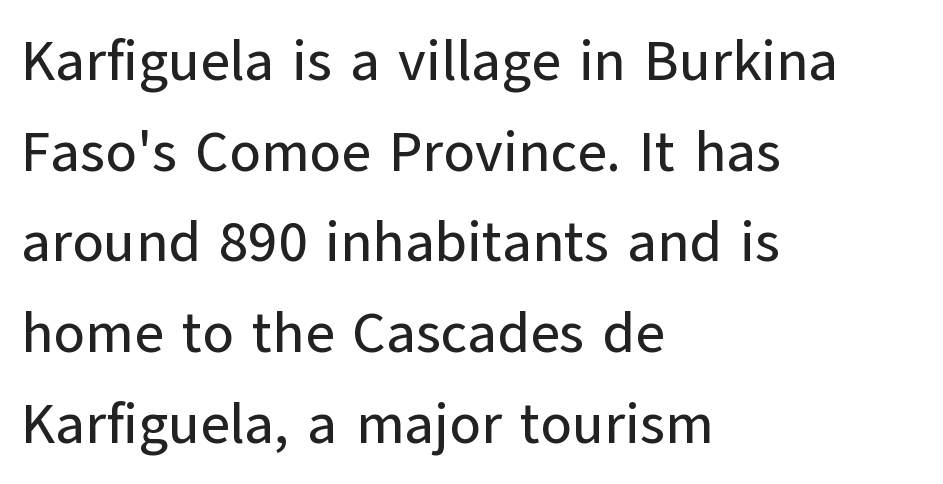
The image shows 57 px sans-serif type, upright; set left-aligned, normal line spacing (1.59x), normal letter spacing, not underlined; low stroke contrast and a medium x-height.
